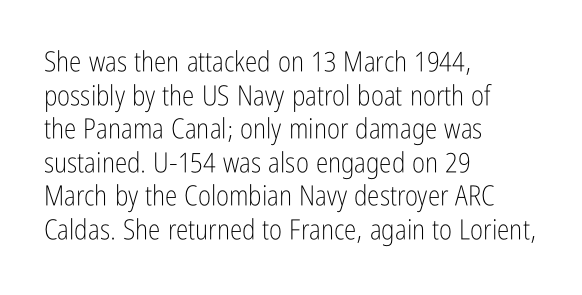
The image shows 28 px light, condensed sans-serif type, upright; set left-aligned, line spacing 1.2x, normal letter spacing, not underlined; low stroke contrast and a medium x-height.
